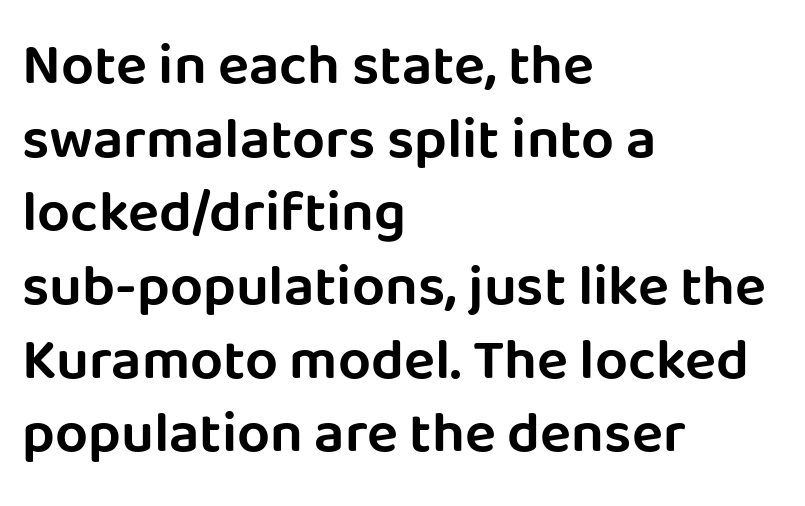
Q: Is the text italic (slanted)? A: No, it is upright.
Q: Is the typeface a serif or a sans-serif typeface? A: Sans-serif.
Q: Is the text underlined? A: No.
Q: How is the paragraph aligned? A: Left-aligned.
Q: Is the spacing between letters normal or unusually wide? A: Normal.
Q: Is the spacing between lines tight, normal or loose? A: Normal.
Q: Width (condensed, normal, or wide)? A: Normal.
Q: Stroke contrast? A: Low.
Q: x-height? A: Large.
Q: Monospaced? A: No.
